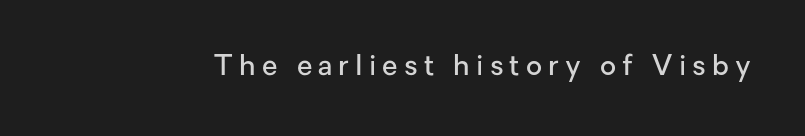
The typeface chosen for these lines omits serifs. Think of a printed novel: that variable character pitch is what you see here. A bare baseline throughout the passage. Upright lettering throughout. Look at the tracking — it's clearly loosened, letters drifting apart.
